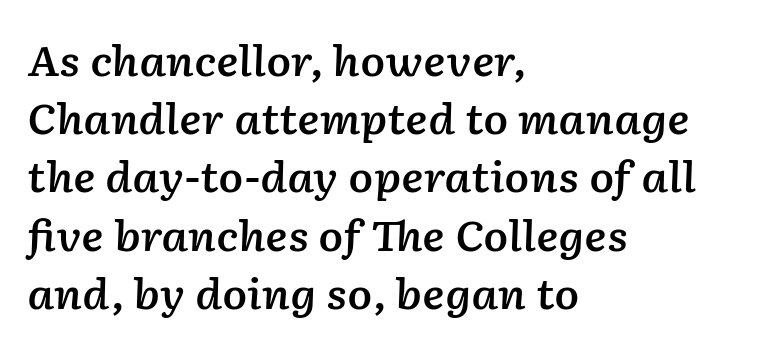
Q: Is the text bold? A: Semi-bold.
Q: Is the text italic (slanted)? A: Yes, it leans right by about 2 degrees.
Q: Is the text underlined? A: No.
Q: How is the paragraph aligned? A: Left-aligned.
Q: Is the spacing between letters normal or unusually wide? A: Normal.
Q: Is the spacing between lines tight, normal or loose? A: Normal.
Q: Width (condensed, normal, or wide)? A: Normal.
Q: Stroke contrast? A: Low.
Q: x-height? A: Medium.
Q: Monospaced? A: No.
